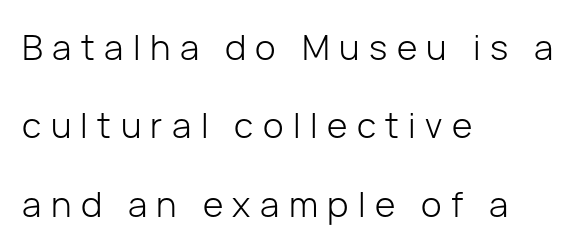
The image shows 35 px light sans-serif type, upright; set left-aligned, loose line spacing (2.24x), unusually wide letter spacing (+0.27 em), not underlined; low stroke contrast and a medium x-height.
